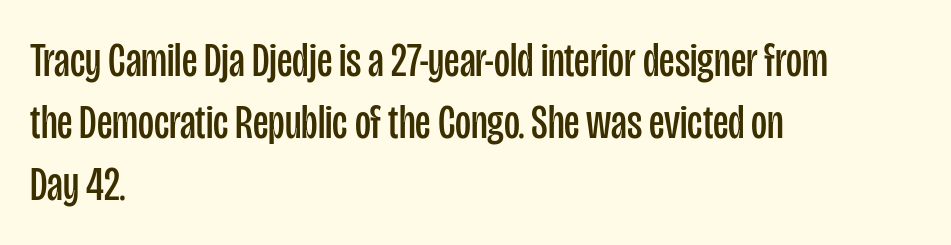
The image shows 49 px regular-weight, condensed sans-serif type, upright; set left-aligned, normal line spacing (1.27x), normal letter spacing, not underlined; low stroke contrast and a large x-height.
